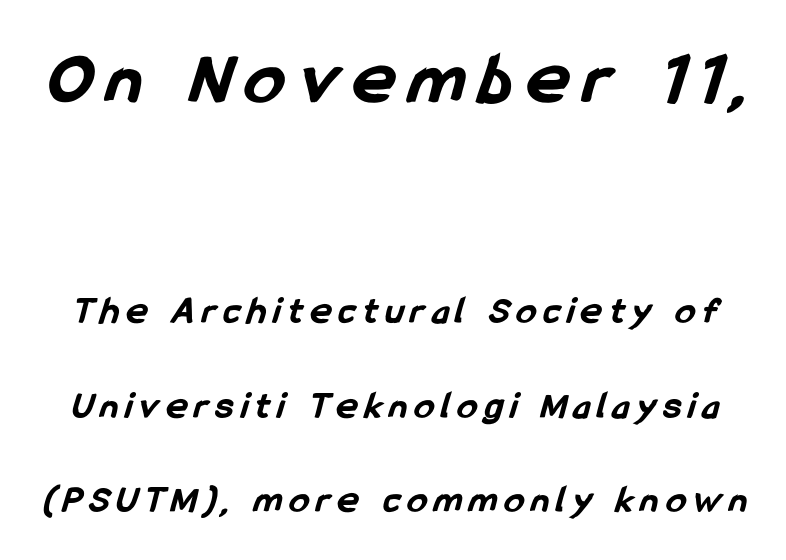
The image shows 78 px bold, condensed sans-serif type; set loose line spacing (2.42x), unusually wide letter spacing (+0.2 em), not underlined; the first (top) block is 2.0x larger; low stroke contrast and a medium x-height.
